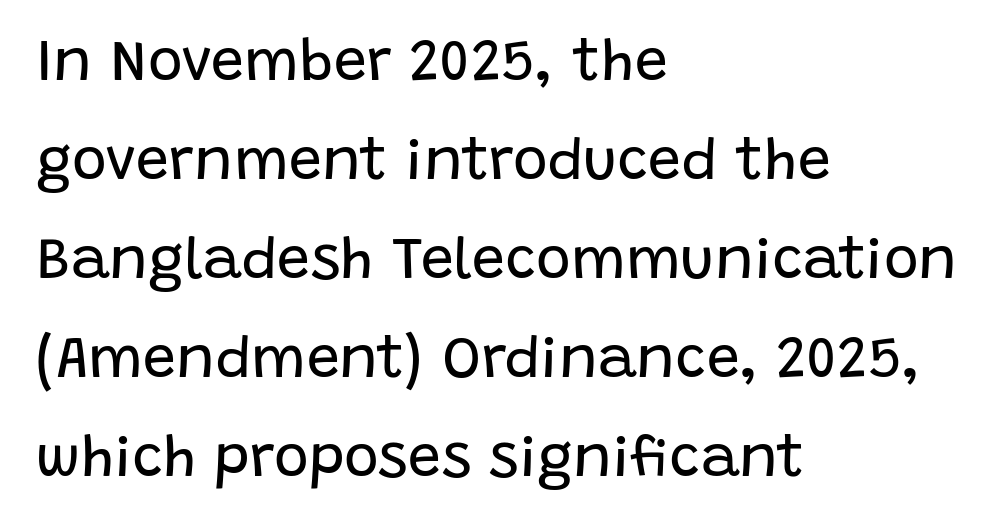
Q: Is the text bold? A: No.
Q: Is the text italic (slanted)? A: No, it is upright.
Q: Is the typeface a serif or a sans-serif typeface? A: Sans-serif.
Q: Is the text underlined? A: No.
Q: How is the paragraph aligned? A: Left-aligned.
Q: Is the spacing between letters normal or unusually wide? A: Normal.
Q: Is the spacing between lines tight, normal or loose? A: Normal.
Q: Width (condensed, normal, or wide)? A: Normal.
Q: Stroke contrast? A: Low.
Q: x-height? A: Large.
Q: Monospaced? A: No.
